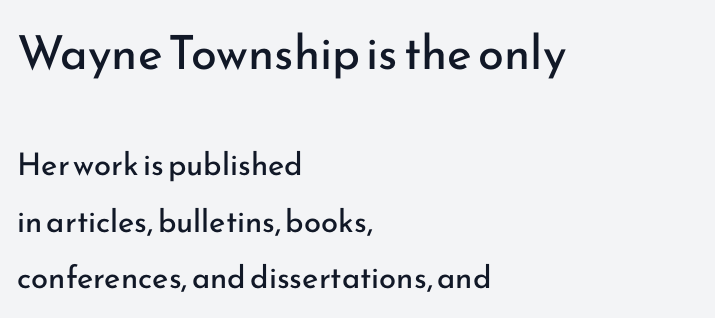
In terms of letterspacing, this is plain default setting. Bare-footed words on every line. Proportional: the letters do not fall into vertical columns. Stems and bowls with no extra thickness — not bold.
